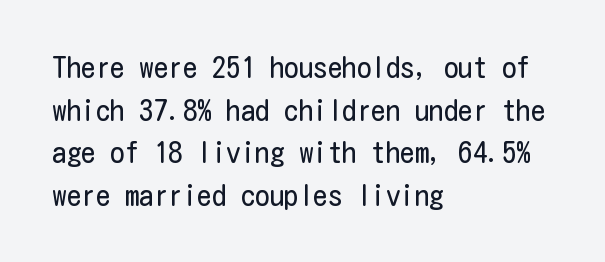
In CSS terms this would be text-align: left. The letterforms sit shoulder to shoulder at normal distance. Check under the words: just untouched page. Stroke thickness stays within the range of a standard reading face or lighter. A normal amount of white space separates one row of letters from the next. Notice how the stems are strictly vertical — no italics here.
